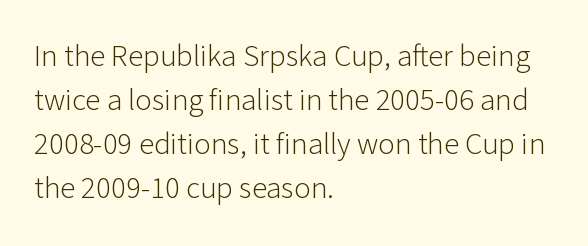
The image shows 31 px light sans-serif type, upright; set left-aligned, normal line spacing (1.42x), normal letter spacing, not underlined; low stroke contrast and a medium x-height.
